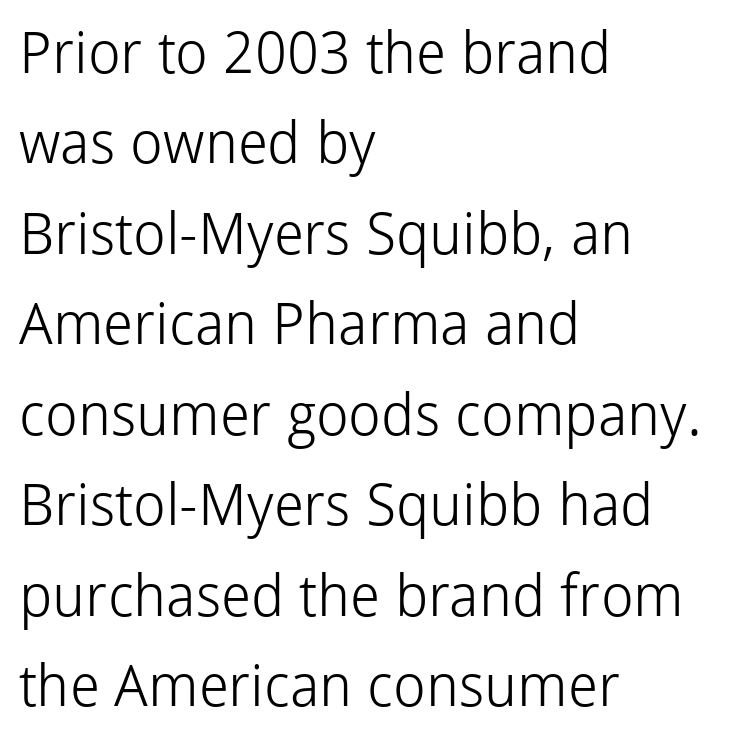
Q: Is the text bold? A: No.
Q: Is the text italic (slanted)? A: No, it is upright.
Q: Is the typeface a serif or a sans-serif typeface? A: Sans-serif.
Q: Is the text underlined? A: No.
Q: How is the paragraph aligned? A: Left-aligned.
Q: Is the spacing between letters normal or unusually wide? A: Normal.
Q: Is the spacing between lines tight, normal or loose? A: Normal.
Q: Width (condensed, normal, or wide)? A: Normal.
Q: Stroke contrast? A: Low.
Q: x-height? A: Medium.
Q: Monospaced? A: No.
